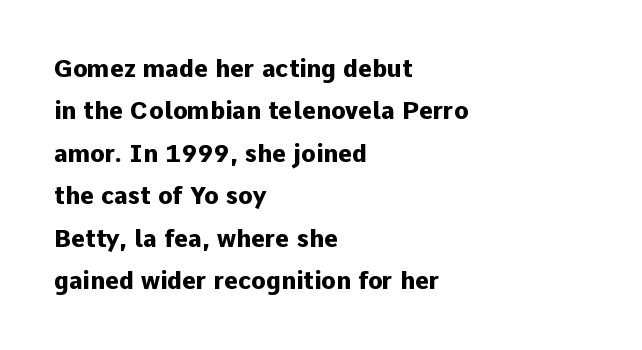
Look at the tracking — it's just the regular setting, nothing added. This is the regular roman posture of the typeface. Notice how thick the strokes are: this is what a full bold looks like. Line beginnings align vertically; line endings do not. Words float on clear page, feet unadorned.
